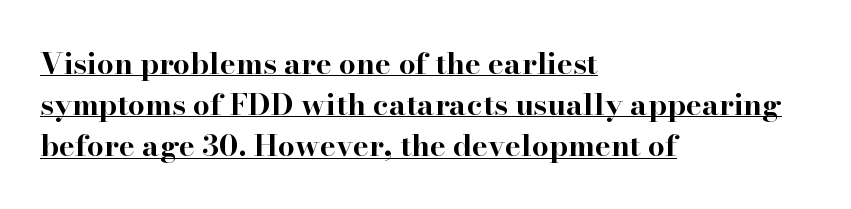
The passage shown is underscored from start to finish. The font's upright variant was chosen for this text. Each new line begins a customary step beneath the previous one. Stroke thickness is high; the sample reads as a true bold. A typesetter would call this proportional, since set widths differ per character. These lines stack with their left ends in a neat column.
